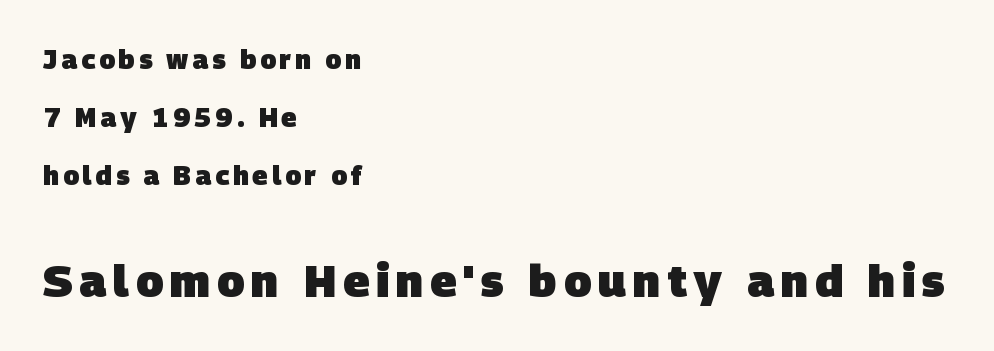
Q: Is the text bold? A: Yes.
Q: Is the typeface a serif or a sans-serif typeface? A: Sans-serif.
Q: Is the text underlined? A: No.
Q: How is the paragraph aligned? A: Left-aligned.
Q: Is the spacing between lines tight, normal or loose? A: Loose.
Q: Which block of text is set in a larger size, the first (top) or the second (bottom)? A: The second (bottom) one.
Q: Width (condensed, normal, or wide)? A: Normal.
Q: Stroke contrast? A: Low.
Q: x-height? A: Large.
Q: Monospaced? A: No.
